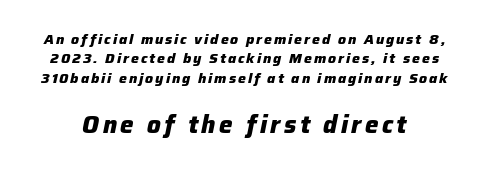
The image shows 24 px bold type, italic (leaning right); set normal line spacing (1.38x), not underlined; the second (bottom) block is 1.71x larger.
